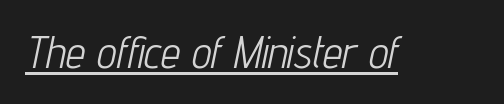
The image shows 44 px light, condensed type, italic (leaning right); set normal letter spacing, underlined; low stroke contrast and a medium x-height.
